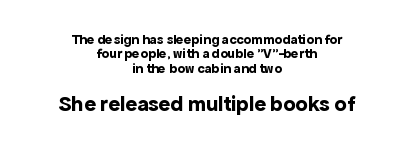
{"italic": "no", "bold": "yes", "underline": "no", "align": "center", "line_spacing": "tight", "line_spacing_ratio": 1.02, "letter_spacing": "normal", "letter_spacing_em": 0.0, "larger_block": "second", "size_ratio": 1.57, "glyph_px": 22}
